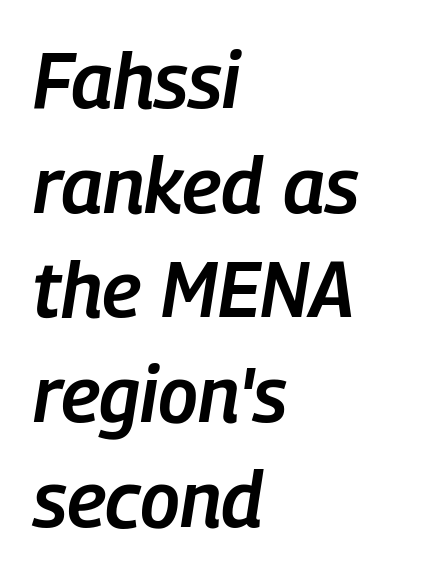
{"italic": "yes", "lean": "right", "slant_degrees": 9, "bold": "semi", "weight": "semibold", "width": "condensed", "stroke_contrast": "low", "x_height": "medium", "monospaced": "no", "underline": "no", "align": "left", "line_spacing": "normal", "line_spacing_ratio": 1.36, "letter_spacing": "normal", "letter_spacing_em": 0.0, "glyph_px": 77}
